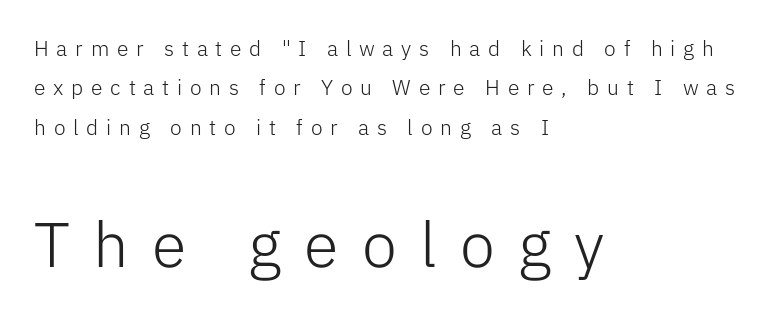
Compared with typical body copy, the letter spacing here is much looser. Which chunk is bigger? The second one — the bottom block dwarfs the top. The passage shown is typeset with a sans-serif family. Italic: no, the glyphs are upright roman. This sample has the flowing, uneven cadence of proportional lettering.
